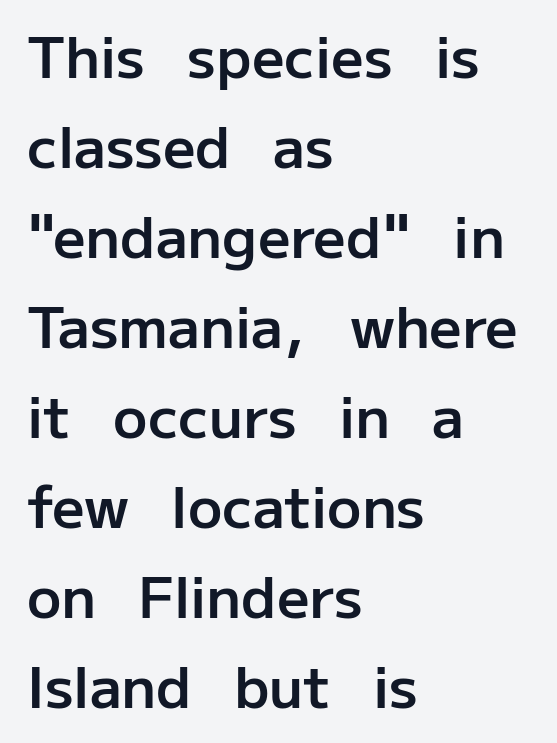
Q: Is the text bold? A: Semi-bold.
Q: Is the text italic (slanted)? A: No, it is upright.
Q: Is the typeface a serif or a sans-serif typeface? A: Sans-serif.
Q: Is the text underlined? A: No.
Q: How is the paragraph aligned? A: Left-aligned.
Q: Is the spacing between letters normal or unusually wide? A: Normal.
Q: Is the spacing between lines tight, normal or loose? A: Normal.
Q: Width (condensed, normal, or wide)? A: Normal.
Q: Stroke contrast? A: Low.
Q: x-height? A: Medium.
Q: Monospaced? A: No.
